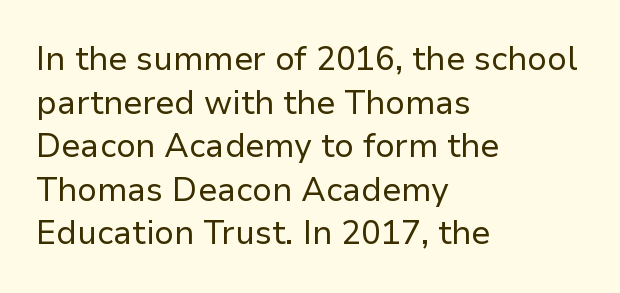
You could not count columns in this text — the font is proportionally spaced. These lines are set flush left with a ragged right edge. Ascenders rise straight up at ninety degrees. The passage shown stacks its lines at a standard gap. Bare-footed words on every line. Words appear dense and cohesive because spacing is normal.
